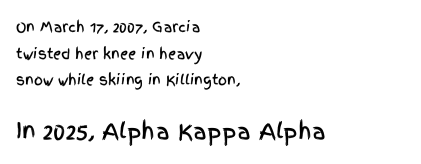
The image shows 22 px text type, upright; set left-aligned, loose line spacing (1.91x), normal letter spacing, not underlined; the second (bottom) block is 1.57x larger.
